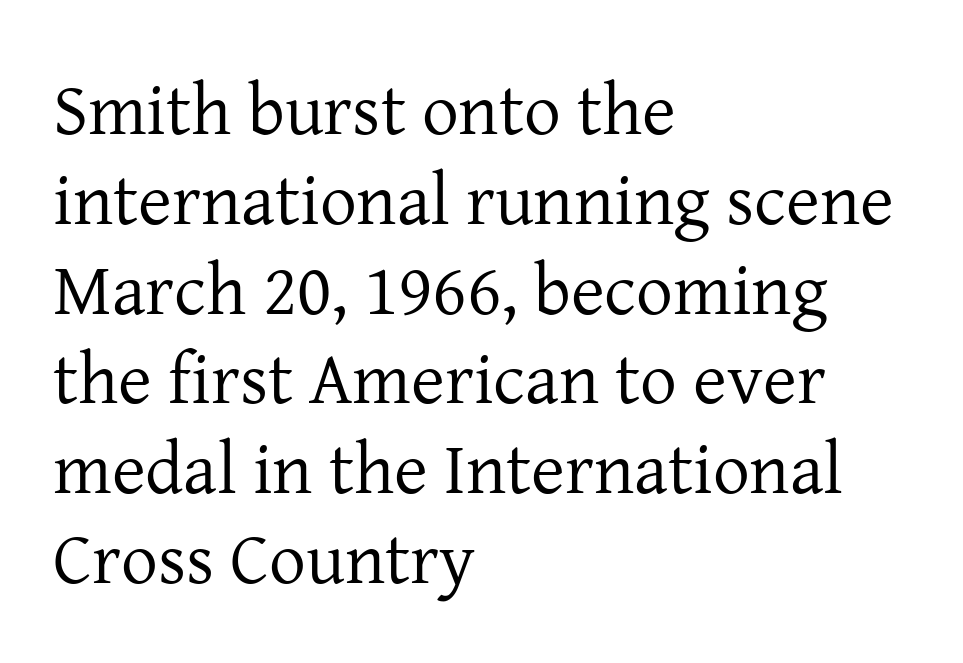
The image shows 73 px regular-weight serif type, upright; set left-aligned, line spacing 1.23x, normal letter spacing, not underlined; low stroke contrast and a medium x-height.
